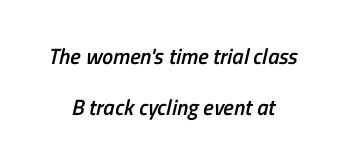
Spacing between characters is what you'd get straight out of the box. What's the leading like? Stretched, with rows far apart. Which margin do the lines hug? Neither — every line sits in the middle. Every letter is mildly thick-stroked: semibold rather than bold. Rule under the text: the space is simply empty.
